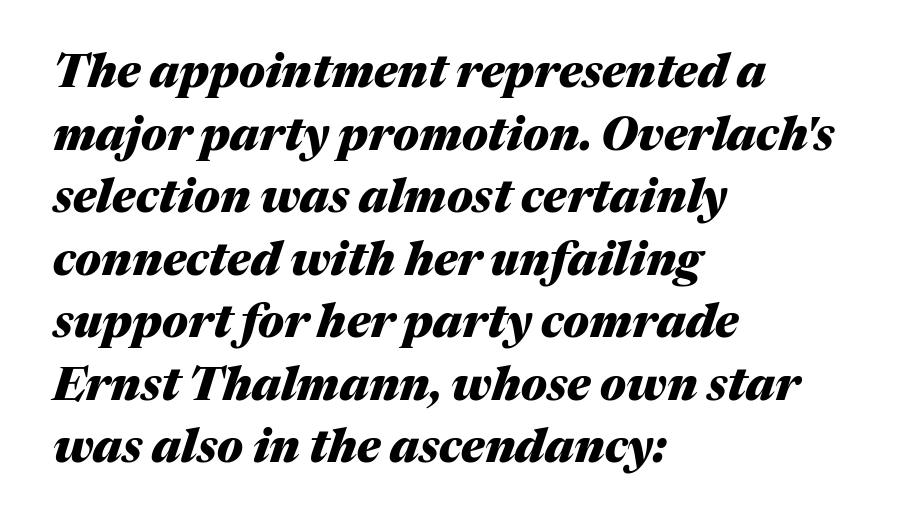
Q: Is the text bold? A: Yes.
Q: Is the text italic (slanted)? A: Yes, it leans right by about 17 degrees.
Q: Is the text underlined? A: No.
Q: How is the paragraph aligned? A: Left-aligned.
Q: Is the spacing between letters normal or unusually wide? A: Normal.
Q: Is the spacing between lines tight, normal or loose? A: Normal.
Q: Width (condensed, normal, or wide)? A: Normal.
Q: Stroke contrast? A: Medium.
Q: x-height? A: Medium.
Q: Monospaced? A: No.
